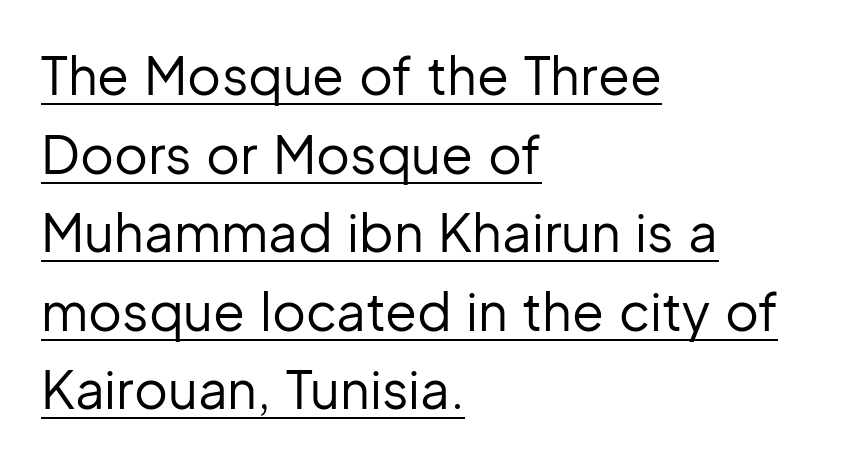
The lines are quadded left. I'd call this a sans setting — the letters go barefoot. The characters are drawn with everyday or finer stroke widths. The typography opts for an upright posture over an oblique one. Each letter keeps its own natural width here, so spacing adapts to shape. Line spacing here is normal.
